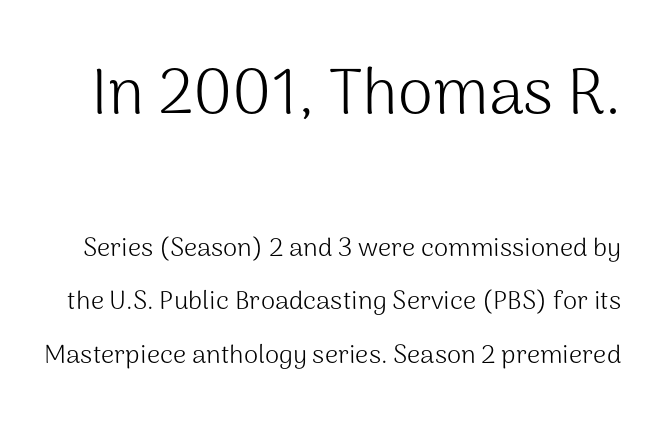
{"serif": "no", "italic": "no", "bold": "no", "weight": "light", "width": "normal", "stroke_contrast": "medium", "x_height": "medium", "monospaced": "no", "underline": "no", "line_spacing": "loose", "line_spacing_ratio": 2.07, "letter_spacing": "normal", "letter_spacing_em": 0.0, "larger_block": "first", "size_ratio": 2.46, "glyph_px": 64}
